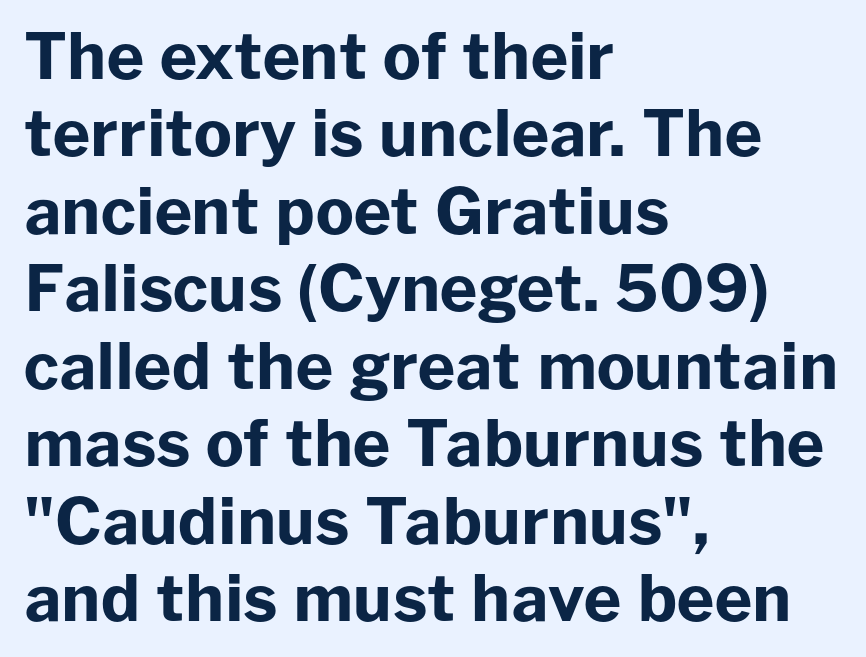
Examine the stroke ends and you'll find no serifs. Designer's note — italics off, roman on. Rule under the text: the space is simply empty. The rendering uses natural spacing where letterforms have individual widths. This is heavy type, rendered in bold.
